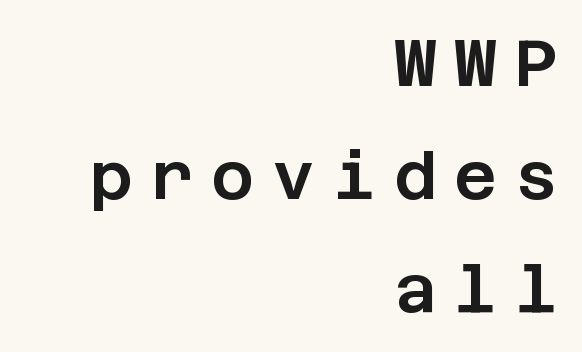
Which margin do the lines hug? The right one — the left edge is uneven. How are the letters spaced? Widely, with obvious added tracking. Just letters on the line, the space beneath them empty. Unlike italic type, these characters show no tilt at all. These lines are composed in type without serifs.
